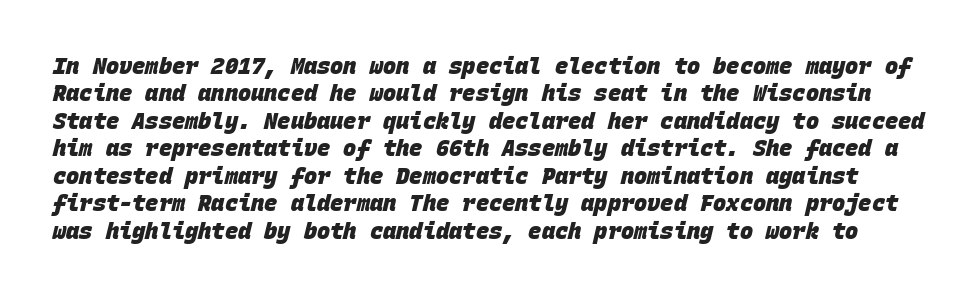
The image shows 22 px bold type; set normal line spacing (1.25x), normal letter spacing, not underlined.
